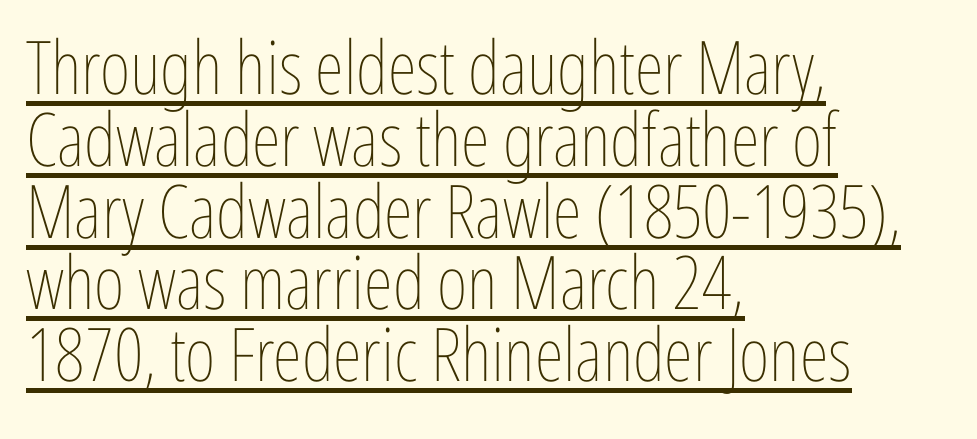
{"italic": "no", "bold": "no", "weight": "thin", "width": "condensed", "stroke_contrast": "low", "x_height": "medium", "monospaced": "no", "underline": "yes", "align": "left", "line_spacing": "tight", "line_spacing_ratio": 0.97, "letter_spacing": "normal", "letter_spacing_em": 0.0, "glyph_px": 74}
